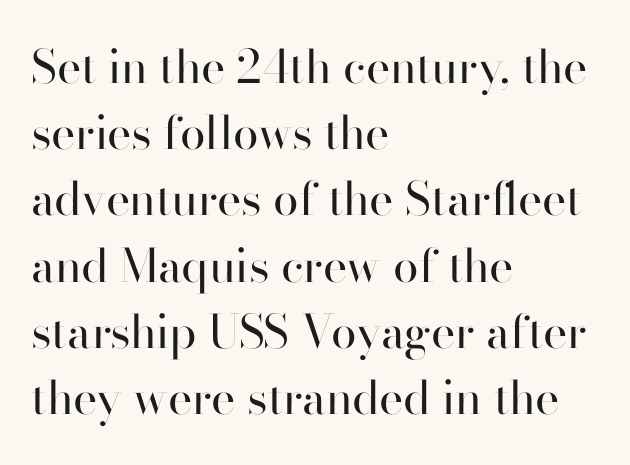
The image shows 46 px regular-weight sans-serif type, upright; set left-aligned, normal line spacing (1.44x), normal letter spacing, not underlined; high stroke contrast and a small x-height.
